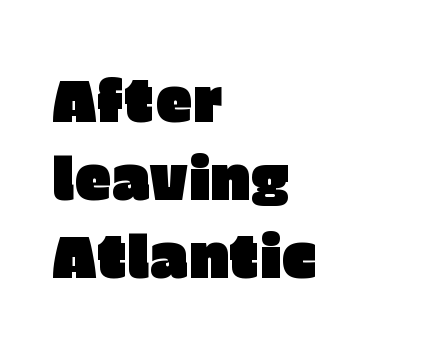
Q: Is the text italic (slanted)? A: No, it is upright.
Q: Is the typeface a serif or a sans-serif typeface? A: Sans-serif.
Q: Is the text underlined? A: No.
Q: How is the paragraph aligned? A: Left-aligned.
Q: Is the spacing between letters normal or unusually wide? A: Normal.
Q: Is the spacing between lines tight, normal or loose? A: Normal.
Q: Width (condensed, normal, or wide)? A: Normal.
Q: Stroke contrast? A: Low.
Q: x-height? A: Large.
Q: Monospaced? A: No.
